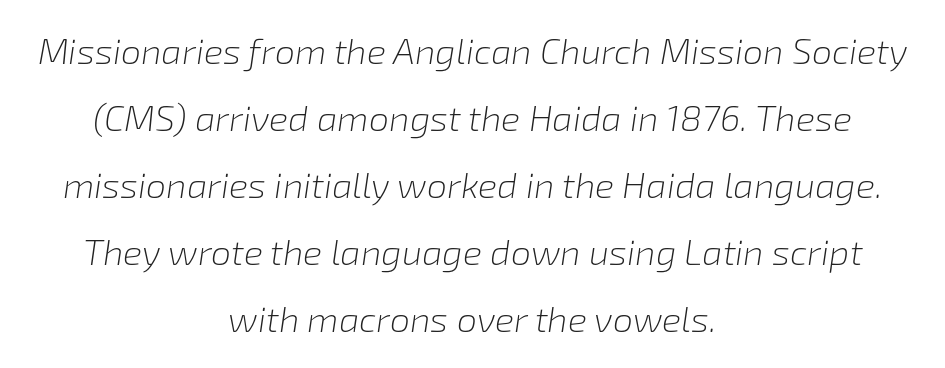
The image shows 36 px light type, italic (leaning right); set centered, line spacing 1.86x, normal letter spacing, not underlined; low stroke contrast and a medium x-height.
